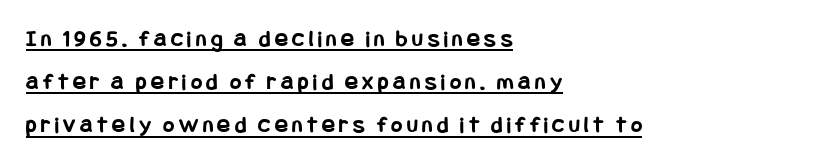
The image shows 24 px bold type, upright; set left-aligned, line spacing 1.8x, underlined.
